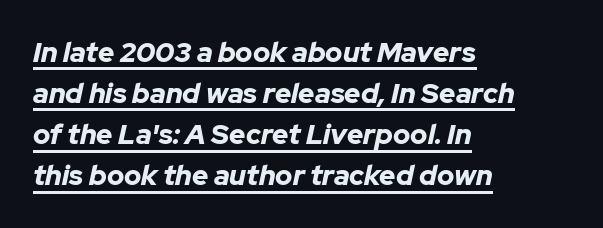
Q: Is the text bold? A: Yes.
Q: Is the text italic (slanted)? A: Yes, it leans right by about 12 degrees.
Q: Is the text underlined? A: Yes.
Q: How is the paragraph aligned? A: Left-aligned.
Q: Is the spacing between letters normal or unusually wide? A: Normal.
Q: Is the spacing between lines tight, normal or loose? A: Normal.
Q: Width (condensed, normal, or wide)? A: Normal.
Q: Stroke contrast? A: Low.
Q: x-height? A: Medium.
Q: Monospaced? A: No.
